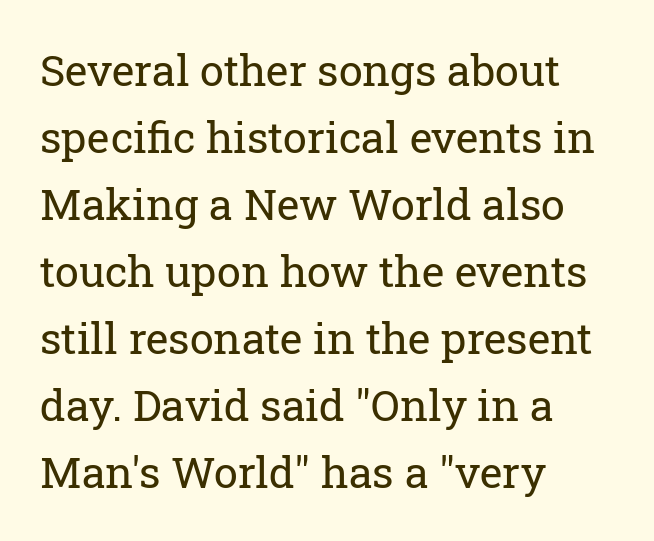
Q: Is the text bold? A: No.
Q: Is the text italic (slanted)? A: No, it is upright.
Q: Is the typeface a serif or a sans-serif typeface? A: Serif.
Q: Is the text underlined? A: No.
Q: How is the paragraph aligned? A: Left-aligned.
Q: Is the spacing between letters normal or unusually wide? A: Normal.
Q: Is the spacing between lines tight, normal or loose? A: Normal.
Q: Width (condensed, normal, or wide)? A: Normal.
Q: Stroke contrast? A: Low.
Q: x-height? A: Medium.
Q: Monospaced? A: No.
